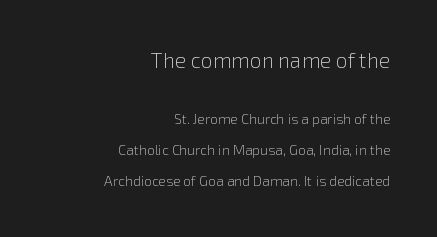
Block one is the big one; block two sits smaller underneath. Here the glyphs are tracked normally, forming tight word shapes. If you drew a line through each stem, it would be perfectly vertical. A typesetter would call this leading open, well beyond the default.
